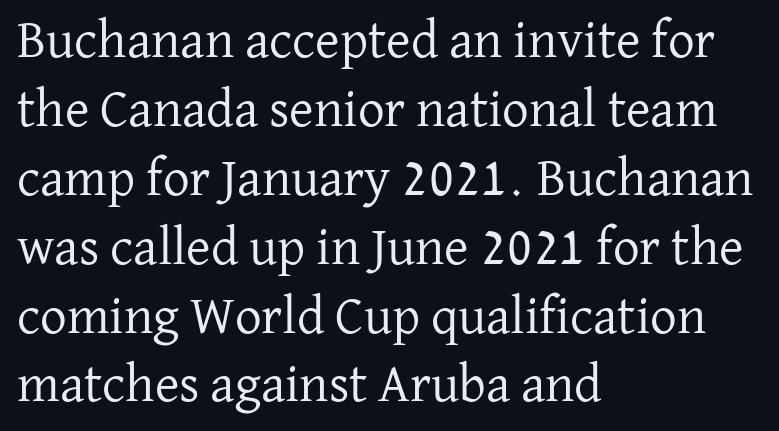
The image shows 53 px regular-weight serif type, upright; set left-aligned, normal line spacing (1.3x), normal letter spacing, not underlined; low stroke contrast and a medium x-height.
